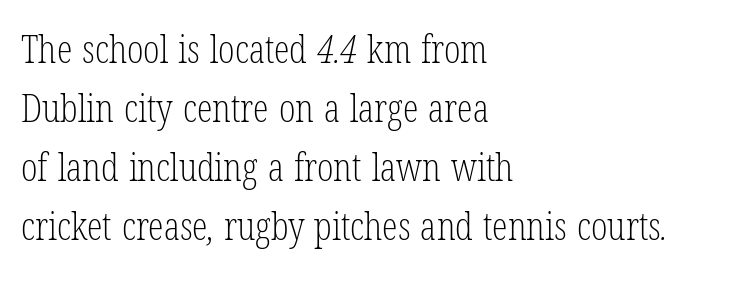
Is the letter spacing exaggerated? No — it looks like the ordinary default. Each new line begins a customary step beneath the previous one. Just letters on the line, the space beneath them empty. The letters carry serifs — small finishing strokes at the ends of their stems. A typesetter would call this proportional, since set widths differ per character. No chunkiness to these letters — they're not bold.
